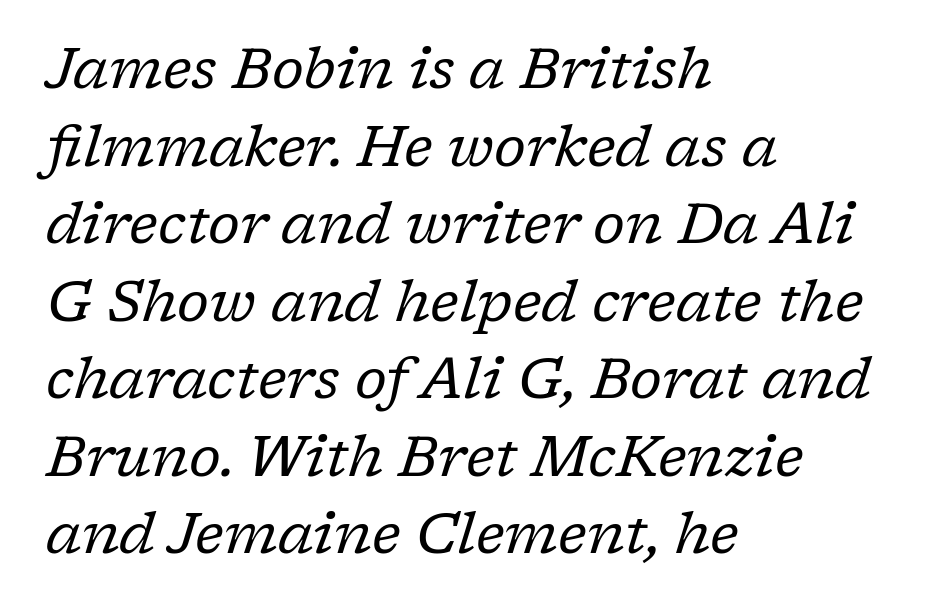
{"serif": "yes", "italic": "yes", "lean": "right", "slant_degrees": 17, "bold": "no", "weight": "regular", "width": "normal", "stroke_contrast": "low", "x_height": "medium", "monospaced": "no", "underline": "no", "align": "left", "line_spacing": "normal", "line_spacing_ratio": 1.36, "letter_spacing": "normal", "letter_spacing_em": 0.0, "glyph_px": 57}
